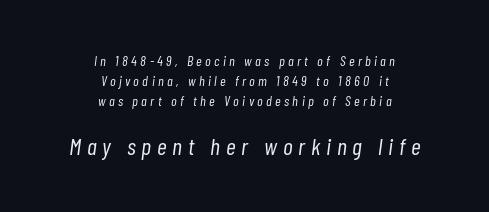
Q: Is the text bold? A: No.
Q: Is the text italic (slanted)? A: Yes, it leans right by about 7 degrees.
Q: Is the text underlined? A: No.
Q: How is the paragraph aligned? A: Centered.
Q: Is the spacing between letters normal or unusually wide? A: Unusually wide.
Q: Is the spacing between lines tight, normal or loose? A: Normal.
Q: Which block of text is set in a larger size, the first (top) or the second (bottom)? A: The second (bottom) one.
